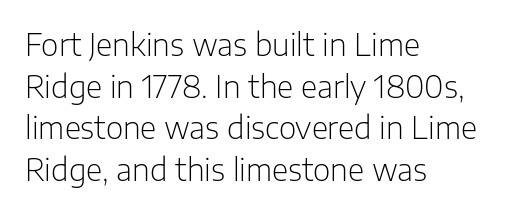
Q: Is the text bold? A: No.
Q: Is the text italic (slanted)? A: No, it is upright.
Q: Is the typeface a serif or a sans-serif typeface? A: Sans-serif.
Q: Is the text underlined? A: No.
Q: How is the paragraph aligned? A: Left-aligned.
Q: Is the spacing between letters normal or unusually wide? A: Normal.
Q: Is the spacing between lines tight, normal or loose? A: Normal.
Q: Width (condensed, normal, or wide)? A: Normal.
Q: Stroke contrast? A: Low.
Q: x-height? A: Medium.
Q: Monospaced? A: No.
